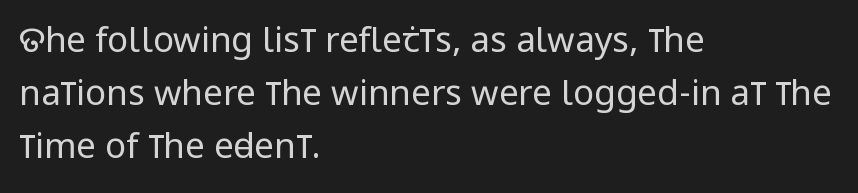
Q: Is the text bold? A: No.
Q: Is the text italic (slanted)? A: No, it is upright.
Q: Is the typeface a serif or a sans-serif typeface? A: Sans-serif.
Q: Is the text underlined? A: No.
Q: How is the paragraph aligned? A: Left-aligned.
Q: Is the spacing between letters normal or unusually wide? A: Normal.
Q: Is the spacing between lines tight, normal or loose? A: Normal.
Q: Width (condensed, normal, or wide)? A: Condensed.
Q: Stroke contrast? A: Low.
Q: x-height? A: Large.
Q: Monospaced? A: No.
